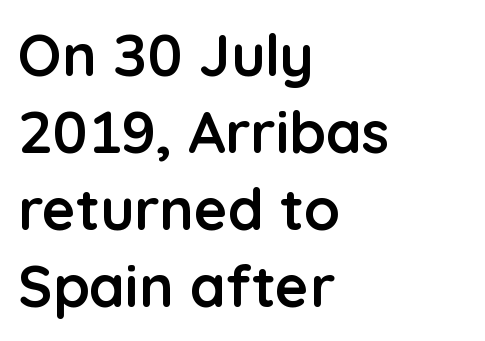
The image shows 58 px semibold sans-serif type, upright; set left-aligned, normal line spacing (1.33x), normal letter spacing, not underlined; low stroke contrast and a medium x-height.
